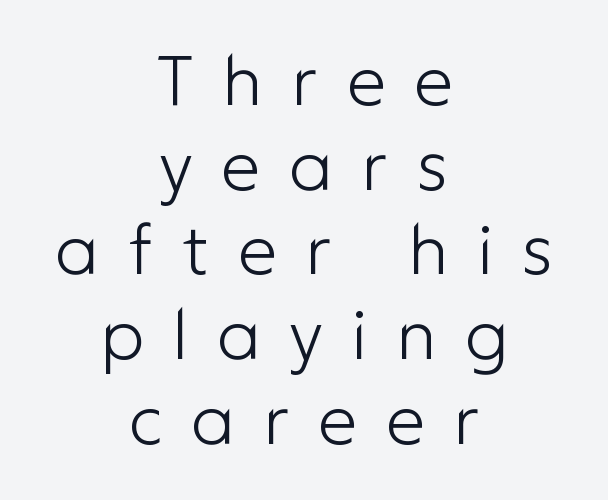
{"serif": "no", "italic": "no", "bold": "no", "weight": "light", "width": "normal", "stroke_contrast": "low", "x_height": "medium", "monospaced": "no", "underline": "no", "align": "center", "line_spacing_ratio": 1.21, "letter_spacing": "wide", "letter_spacing_em": 0.41, "glyph_px": 70}
